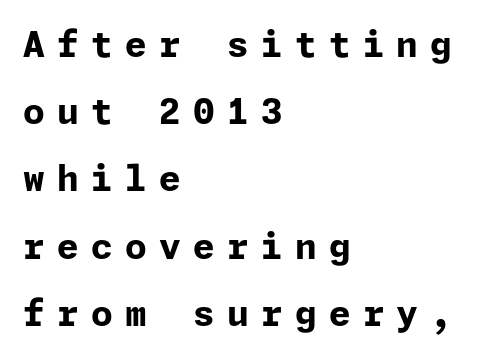
The image shows 35 px bold sans-serif type, upright; set left-aligned, loose line spacing (1.92x), unusually wide letter spacing (+0.35 em), not underlined; low stroke contrast and a medium x-height.
